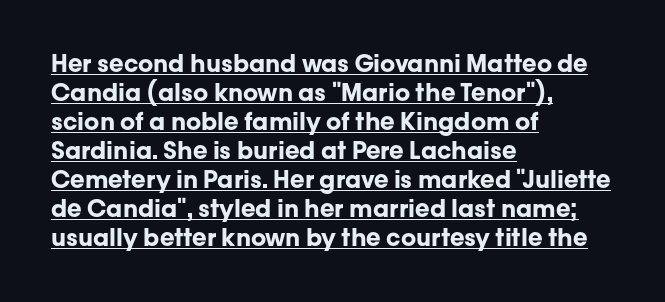
Q: Is the text bold? A: Yes.
Q: Is the text italic (slanted)? A: No, it is upright.
Q: Is the text underlined? A: Yes.
Q: How is the paragraph aligned? A: Left-aligned.
Q: Is the spacing between letters normal or unusually wide? A: Normal.
